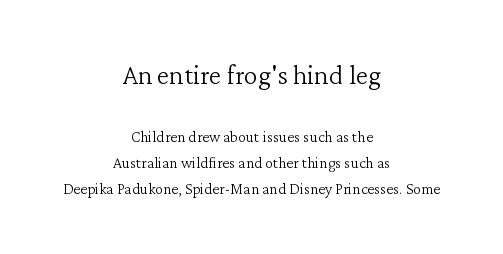
The passage shown is typed in a proportional face where columns would drift. Compared with typical paragraphs, the rows here are spaced about the same. Nobody touched the tracking dial on this one. Larger block? The one above; the one below is distinctly smaller. Stroke mass is kept to a normal reading level or below. Ascenders rise straight up at ninety degrees.
